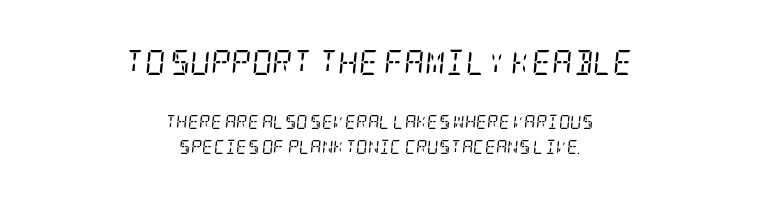
The image shows 25 px text type, italic (leaning right); set centered, line spacing 1.79x, normal letter spacing, not underlined; the first (top) block is 1.79x larger.
